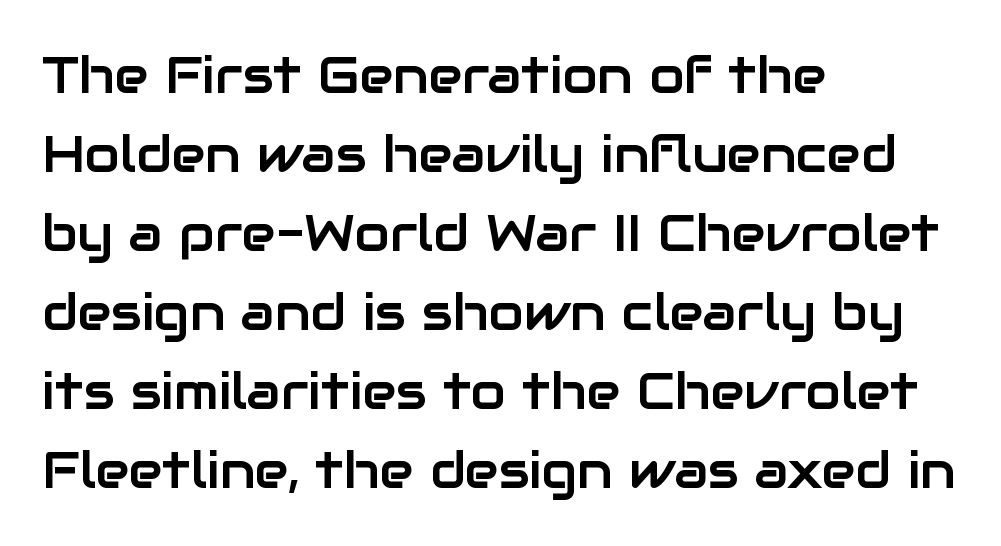
{"serif": "no", "italic": "no", "width": "normal", "stroke_contrast": "low", "x_height": "medium", "monospaced": "no", "underline": "no", "align": "left", "line_spacing": "normal", "line_spacing_ratio": 1.55, "letter_spacing": "normal", "letter_spacing_em": 0.0, "glyph_px": 51}
